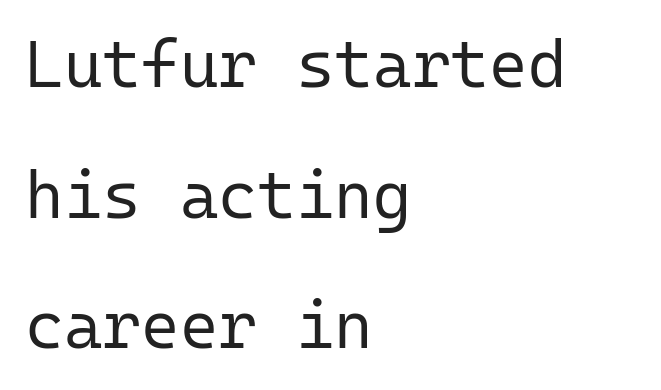
{"serif": "no", "italic": "no", "bold": "no", "weight": "regular", "width": "normal", "stroke_contrast": "low", "x_height": "medium", "monospaced": "yes", "underline": "no", "align": "left", "line_spacing": "loose", "line_spacing_ratio": 1.98, "letter_spacing": "normal", "letter_spacing_em": 0.0, "glyph_px": 66}
